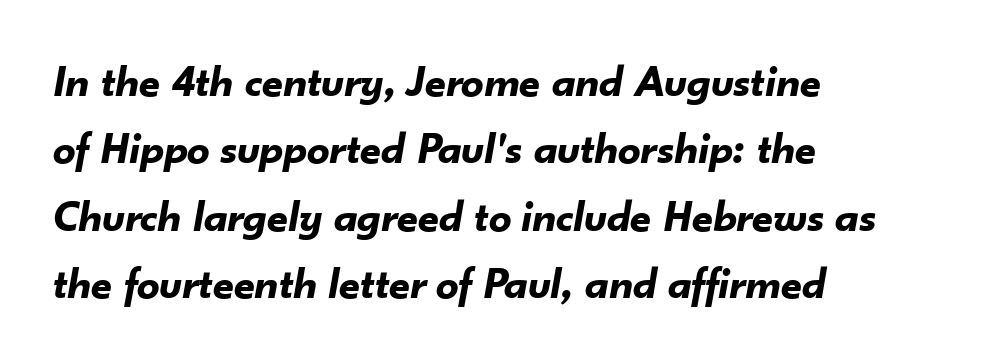
{"italic": "yes", "lean": "right", "slant_degrees": 10, "bold": "yes", "weight": "bold", "width": "normal", "stroke_contrast": "low", "x_height": "small", "monospaced": "no", "underline": "no", "align": "left", "line_spacing": "normal", "line_spacing_ratio": 1.5, "letter_spacing": "normal", "letter_spacing_em": 0.0, "glyph_px": 45}
